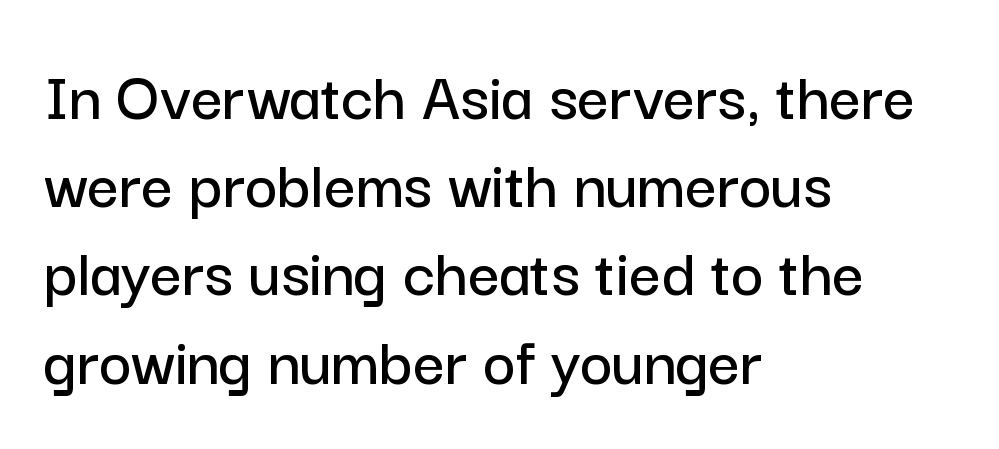
Q: Is the text italic (slanted)? A: No, it is upright.
Q: Is the typeface a serif or a sans-serif typeface? A: Sans-serif.
Q: Is the text underlined? A: No.
Q: How is the paragraph aligned? A: Left-aligned.
Q: Is the spacing between letters normal or unusually wide? A: Normal.
Q: Is the spacing between lines tight, normal or loose? A: Normal.
Q: Width (condensed, normal, or wide)? A: Normal.
Q: Stroke contrast? A: Low.
Q: x-height? A: Medium.
Q: Monospaced? A: No.
